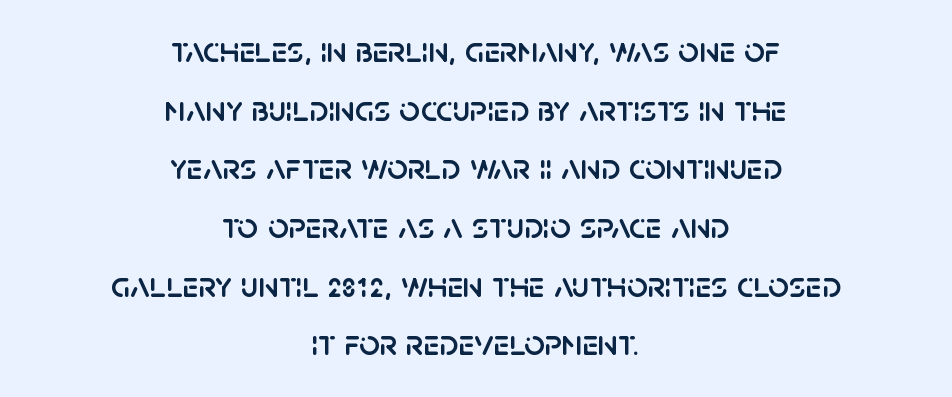
{"serif": "no", "italic": "no", "width": "normal", "stroke_contrast": "low", "x_height": "large", "monospaced": "no", "underline": "no", "align": "center", "line_spacing": "normal", "line_spacing_ratio": 1.63, "letter_spacing": "normal", "letter_spacing_em": 0.0, "glyph_px": 36}
